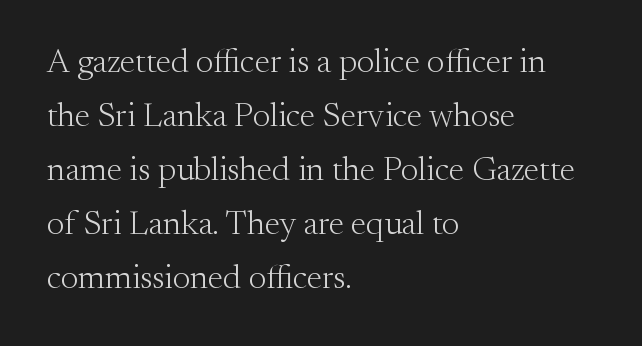
If you measured baseline to baseline, you'd find a middling distance. The line texture is even and compact thanks to regular tracking. The passage shown is not bold in any degree. Spacing verdict: proportional, widths tailored to each character. This is roman type, the default non-slanted kind.
